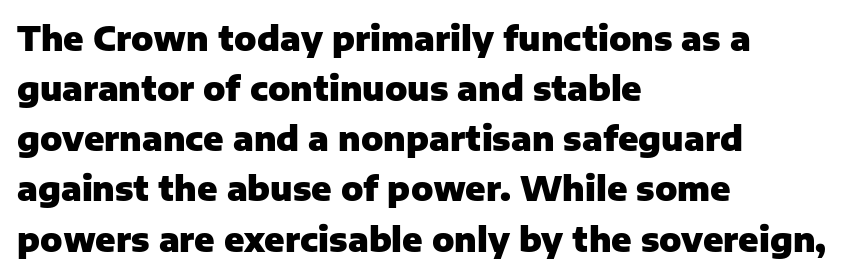
Q: Is the text bold? A: Yes.
Q: Is the text italic (slanted)? A: No, it is upright.
Q: Is the typeface a serif or a sans-serif typeface? A: Sans-serif.
Q: Is the text underlined? A: No.
Q: How is the paragraph aligned? A: Left-aligned.
Q: Is the spacing between letters normal or unusually wide? A: Normal.
Q: Is the spacing between lines tight, normal or loose? A: Normal.
Q: Width (condensed, normal, or wide)? A: Normal.
Q: Stroke contrast? A: Low.
Q: x-height? A: Medium.
Q: Monospaced? A: No.
